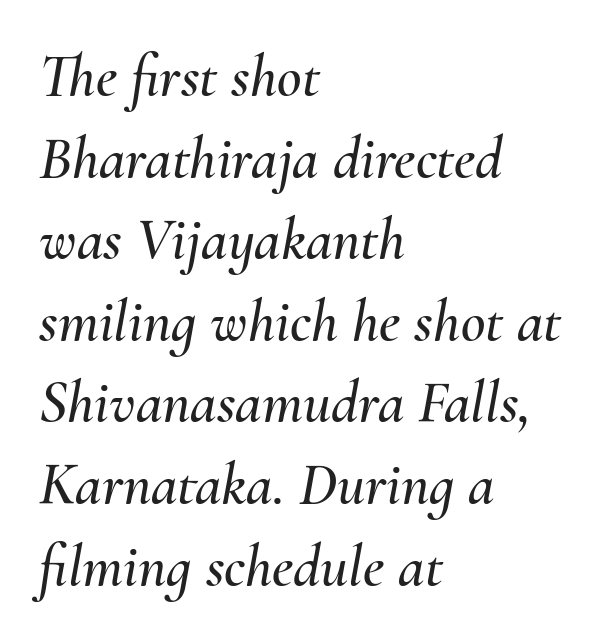
Line beginnings align vertically; line endings do not. Italic? Definitely — the glyphs are oblique. Varying glyph widths throughout — classic text-font behaviour. The words here are not underlined.
